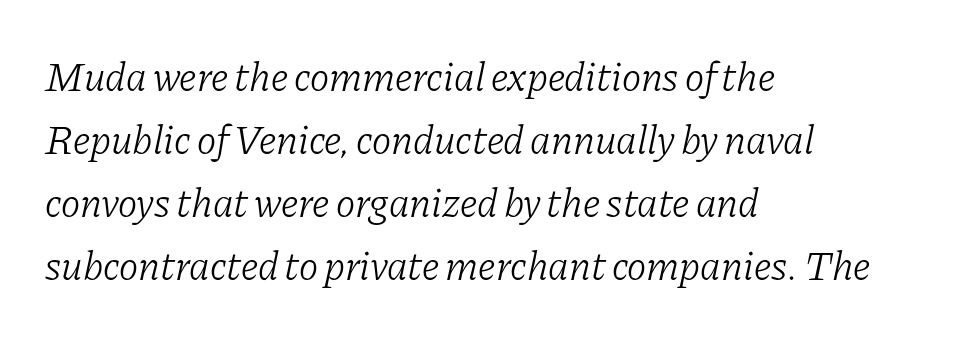
Line beginnings align vertically; line endings do not. Each new line begins a customary step beneath the previous one. Underline: absent. Serifs: yes, visible at the terminals of the letterforms.
